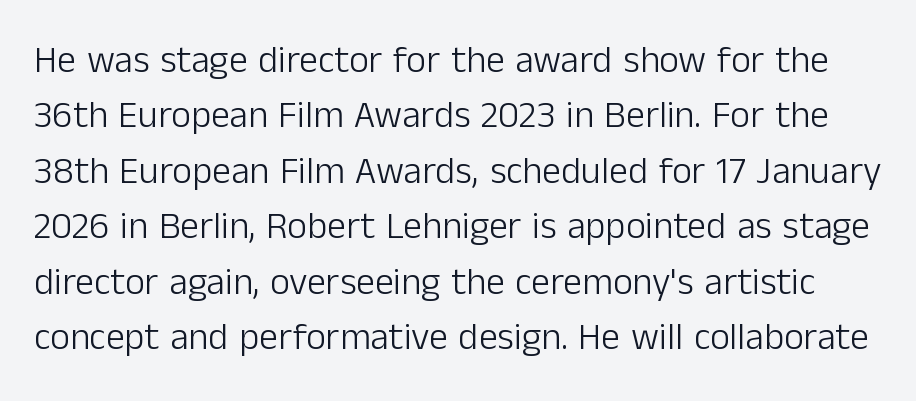
{"serif": "no", "italic": "no", "bold": "no", "weight": "light", "width": "normal", "stroke_contrast": "low", "x_height": "medium", "monospaced": "no", "underline": "no", "line_spacing": "normal", "line_spacing_ratio": 1.46, "letter_spacing": "normal", "letter_spacing_em": 0.0, "glyph_px": 38}
